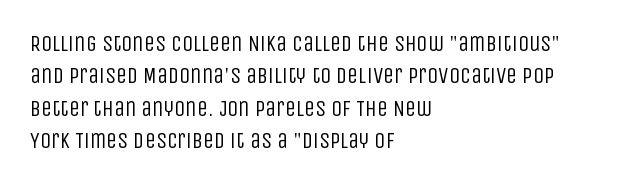
{"italic": "no", "bold": "no", "underline": "no", "align": "left", "line_spacing": "normal", "line_spacing_ratio": 1.47, "letter_spacing": "normal", "letter_spacing_em": 0.0, "glyph_px": 22}
